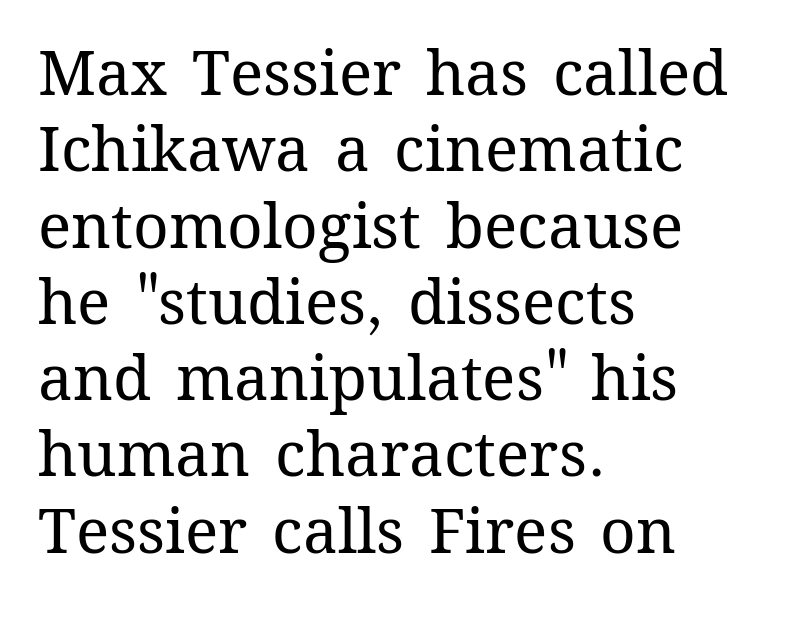
A typesetter would call this proportional, since set widths differ per character. These lines are set flush left with a ragged right edge. Underlining? Definitely not there. A quiet, ordinary-to-light weight characterises the typeface. Tracking here is standard; glyphs follow each other at the usual distance.
